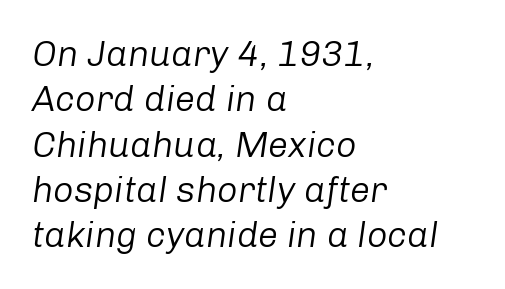
A classic flush-left, rag-right setting is used for this passage. This sample has the flowing, uneven cadence of proportional lettering. The leading is moderate, giving the passage an even texture. Counters stay open thanks to moderate or lighter strokes. A typesetter would call this zero additional tracking. The specimen reads as italic at a glance.
